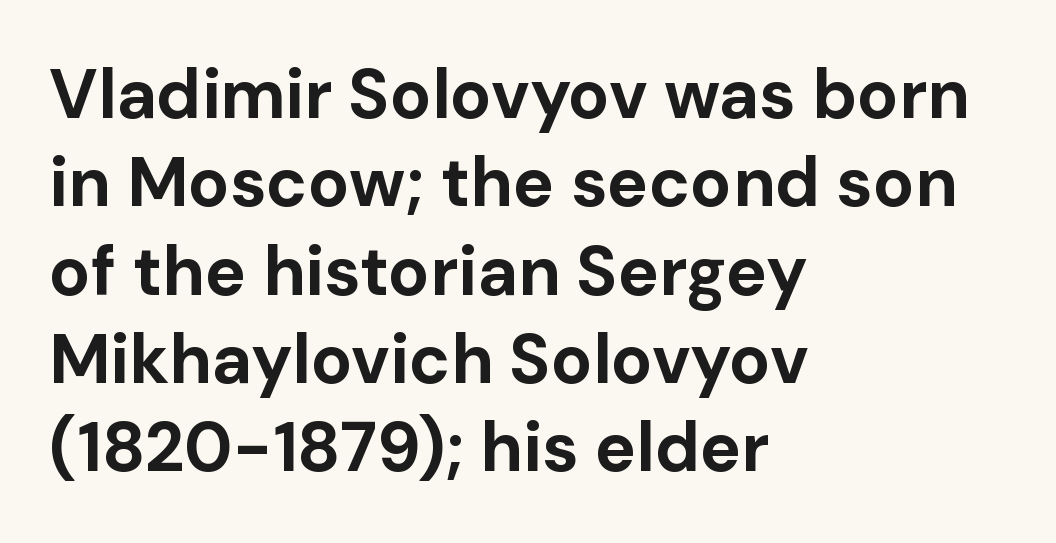
The strokes are fattened all the way to bold. Normally led — the rows are evenly, conventionally spaced. The letters sit at their default tracking, neither squeezed nor spread. Do the characters align in a grid? No, the font is proportional. The setting favours the left margin, as ordinary paragraphs usually do. No italicization has been applied; the sample stays upright.
